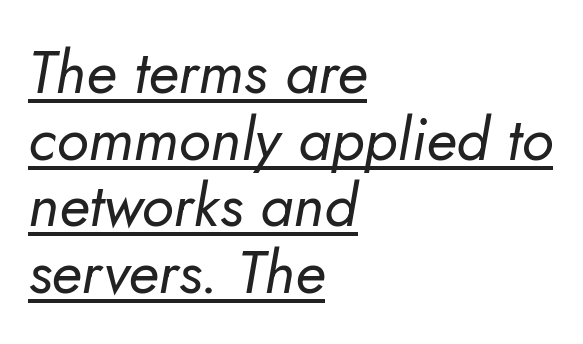
Weight: not bold — regular or lighter. Emphasis-style slanted type is in use. Here the designer chose a conventional face with non-uniform glyph widths. You can see a thin bar hugging the bottom of the glyphs.
